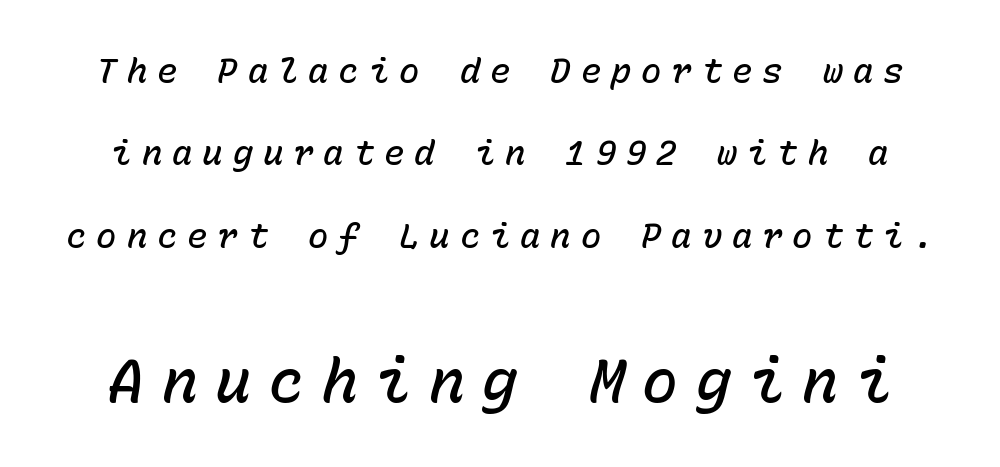
Clear beneath every line of the passage. The rendering applies a slant to the glyphs. Do the characters align in a grid? Yes, the font is monospaced. Each glyph is drawn with semibold strokes, heavier than normal yet not fully bold. Reading top to bottom, the characters get bigger at the block break.
